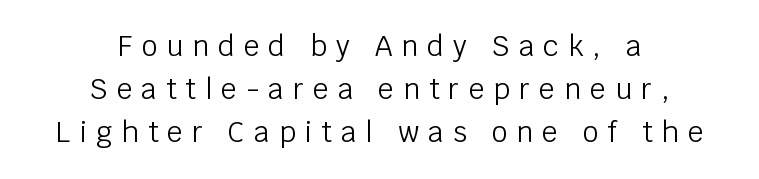
Each word looks stretched out because of the extra space between its letters. The letters advance in unequal steps, a hallmark of proportional type. Line spacing here is normal. These glyphs show unthickened strokes, regular width or finer. These lines stack symmetrically, like a column narrowing and widening about its center. Unlike a traditional serif, this face leaves its strokes unadorned.
